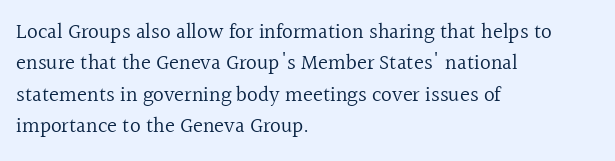
{"italic": "no", "bold": "no", "underline": "no", "align": "left", "line_spacing": "normal", "line_spacing_ratio": 1.5, "letter_spacing": "normal", "letter_spacing_em": 0.0, "glyph_px": 21}
